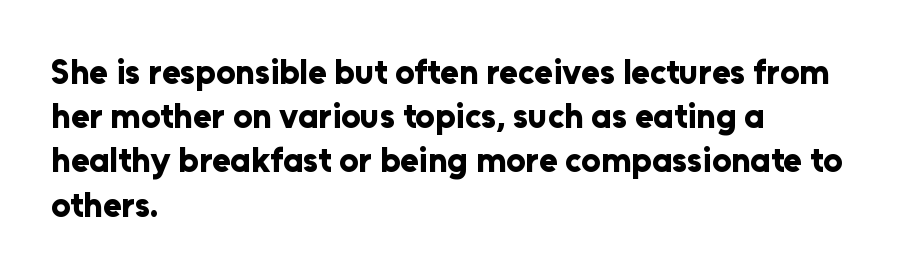
{"serif": "no", "italic": "no", "bold": "yes", "weight": "bold", "width": "normal", "stroke_contrast": "low", "x_height": "medium", "monospaced": "no", "underline": "no", "align": "left", "line_spacing": "normal", "line_spacing_ratio": 1.3, "letter_spacing": "normal", "letter_spacing_em": 0.0, "glyph_px": 34}
